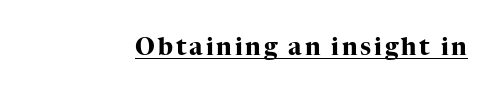
Q: Is the text bold? A: Yes.
Q: Is the text italic (slanted)? A: No, it is upright.
Q: Is the text underlined? A: Yes.
